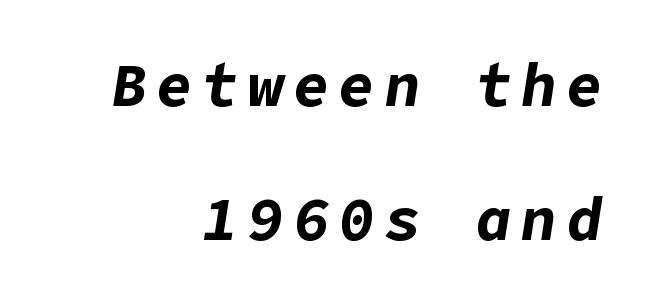
The image shows 60 px bold type, italic (leaning right); set right-aligned, loose line spacing (2.24x), not underlined; low stroke contrast and a medium x-height.
